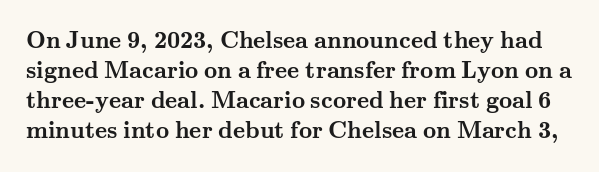
The image shows 23 px bold type, upright; set normal line spacing (1.31x), normal letter spacing, not underlined.
